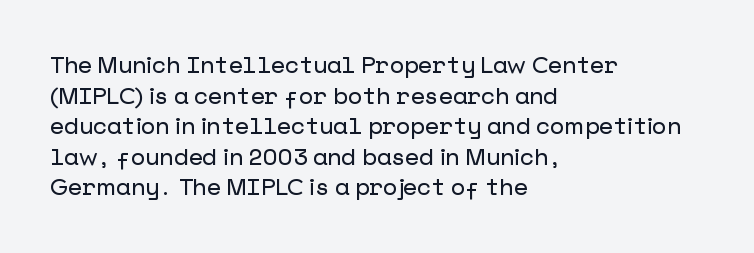
{"italic": "no", "underline": "no", "align": "left", "line_spacing": "normal", "line_spacing_ratio": 1.33, "letter_spacing": "normal", "letter_spacing_em": 0.0, "glyph_px": 23}
